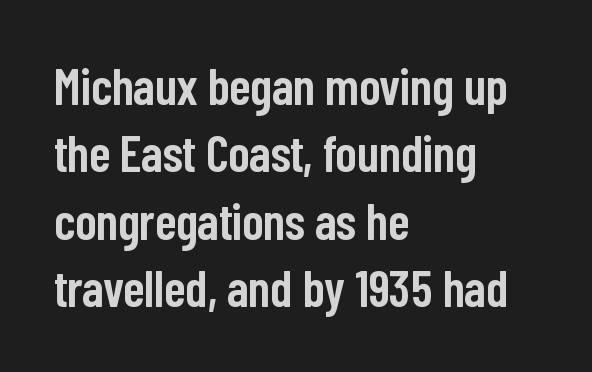
{"serif": "no", "italic": "no", "bold": "semi", "weight": "semibold", "width": "condensed", "stroke_contrast": "low", "x_height": "medium", "monospaced": "no", "underline": "no", "align": "left", "line_spacing": "normal", "line_spacing_ratio": 1.32, "letter_spacing": "normal", "letter_spacing_em": 0.0, "glyph_px": 51}
